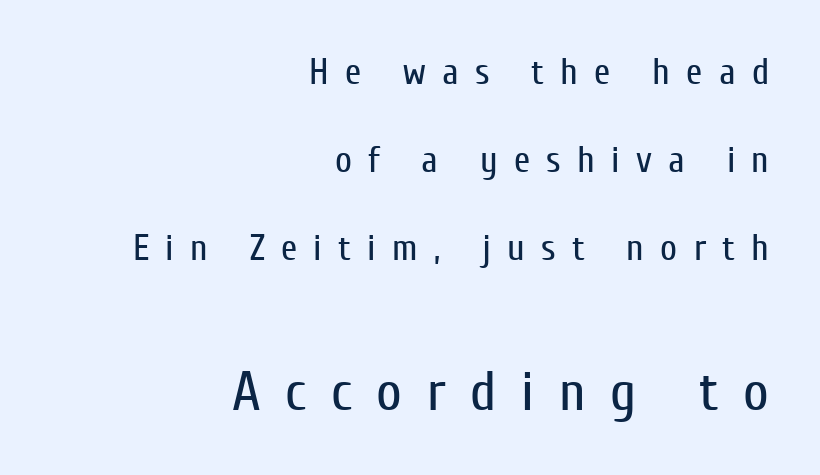
Q: Is the text bold? A: No.
Q: Is the text italic (slanted)? A: No, it is upright.
Q: Is the typeface a serif or a sans-serif typeface? A: Sans-serif.
Q: Is the text underlined? A: No.
Q: How is the paragraph aligned? A: Right-aligned.
Q: Is the spacing between letters normal or unusually wide? A: Unusually wide.
Q: Is the spacing between lines tight, normal or loose? A: Loose.
Q: Which block of text is set in a larger size, the first (top) or the second (bottom)? A: The second (bottom) one.
Q: Width (condensed, normal, or wide)? A: Condensed.
Q: Stroke contrast? A: Low.
Q: x-height? A: Medium.
Q: Monospaced? A: No.
